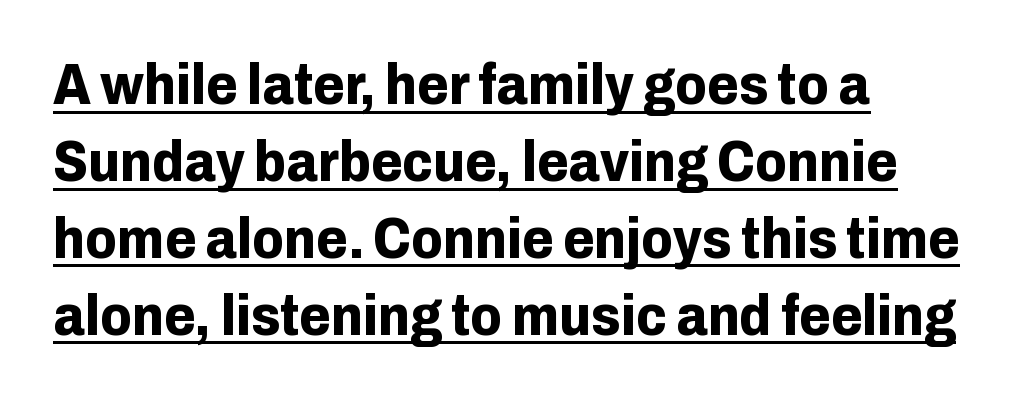
Ordinary non-slanted type is in use. The type family on display is of the sans-serif kind. The rendered words wear a rule along their underside. The lines in this sample share a left origin and differ only in where they stop. These lines keep a tight, regular rhythm from letter to letter. Students, this is bold: see how much ink each stroke carries.
